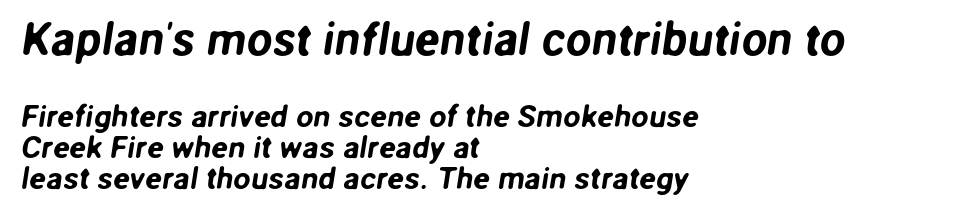
The image shows 46 px sans-serif type; set left-aligned, tight line spacing (1.0x), normal letter spacing, not underlined; the first (top) block is 1.48x larger; low stroke contrast and a medium x-height.
